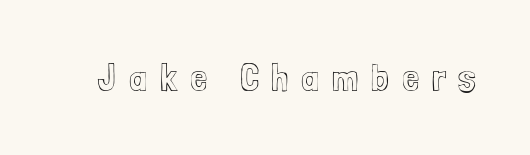
The foot of each line stays bare and open. Quick note: not italic, upright. The letters are spread apart with noticeably loose tracking. Spacing verdict: proportional, widths tailored to each character.
